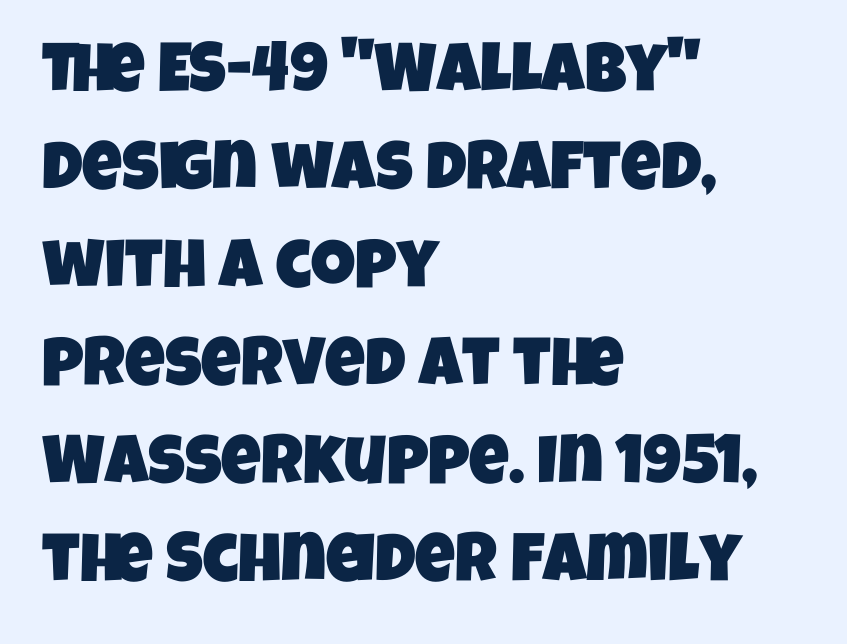
The letters advance in unequal steps, a hallmark of proportional type. Evenly set lines give the paragraph a standard silhouette. The letterforms sit shoulder to shoulder at normal distance. To sum up the face: it is a sans, with no serifs.
